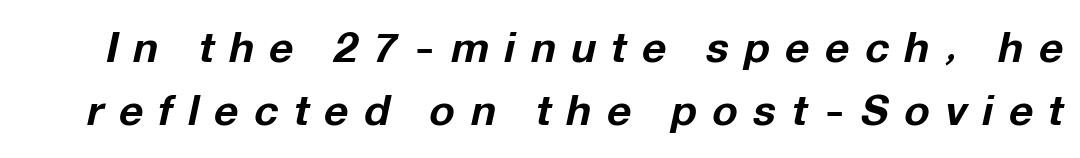
{"italic": "yes", "lean": "right", "slant_degrees": 12, "bold": "yes", "weight": "bold", "width": "normal", "stroke_contrast": "low", "x_height": "medium", "monospaced": "no", "underline": "no", "line_spacing": "normal", "line_spacing_ratio": 1.5, "letter_spacing": "wide", "letter_spacing_em": 0.37, "glyph_px": 42}
